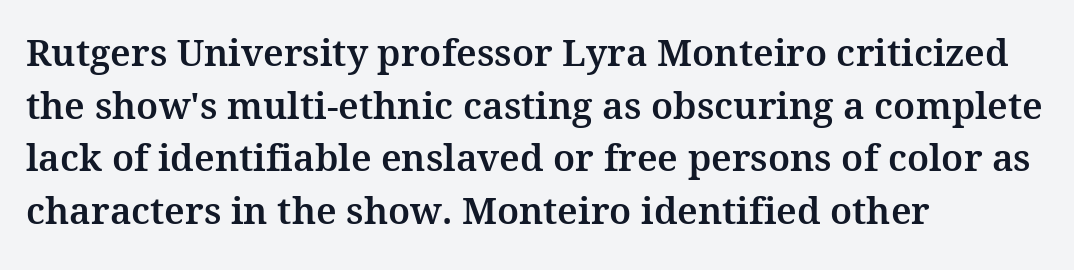
Q: Is the text italic (slanted)? A: No, it is upright.
Q: Is the typeface a serif or a sans-serif typeface? A: Serif.
Q: Is the text underlined? A: No.
Q: How is the paragraph aligned? A: Left-aligned.
Q: Is the spacing between letters normal or unusually wide? A: Normal.
Q: Is the spacing between lines tight, normal or loose? A: Normal.
Q: Width (condensed, normal, or wide)? A: Normal.
Q: Stroke contrast? A: Medium.
Q: x-height? A: Medium.
Q: Monospaced? A: No.
